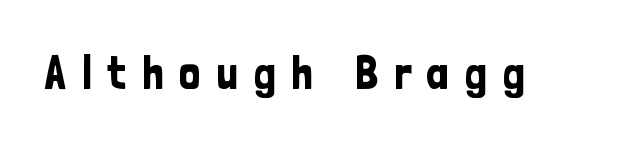
Stroke terminals: plain, sans-serif. Compared with typical body copy, the letter spacing here is much looser. Spacing verdict: proportional, widths tailored to each character. No italicization has been applied; the sample stays upright. Descenders are the only things crossing below the line.
